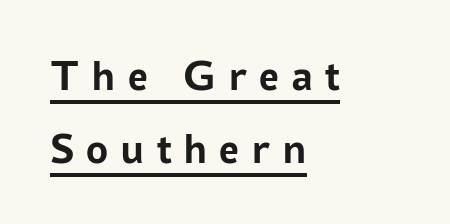
The image shows 44 px semibold sans-serif type, upright; set left-aligned, normal line spacing (1.66x), unusually wide letter spacing (+0.27 em), underlined; low stroke contrast and a medium x-height.
